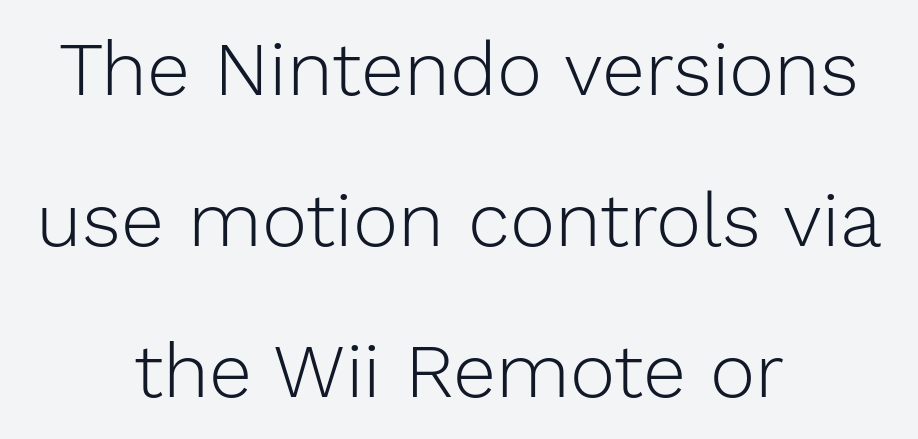
The image shows 77 px light sans-serif type, upright; set centered, loose line spacing (1.96x), normal letter spacing, not underlined; low stroke contrast and a medium x-height.
